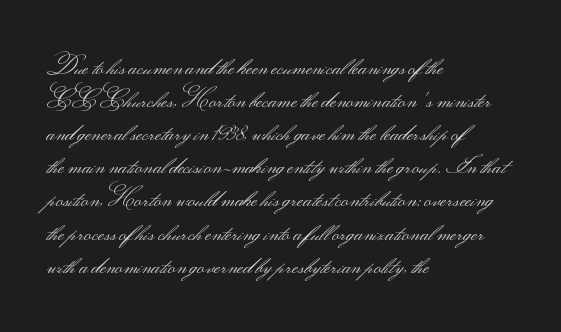
Q: Is the text bold? A: No.
Q: Is the text italic (slanted)? A: Yes.
Q: Is the text underlined? A: No.
Q: How is the paragraph aligned? A: Left-aligned.
Q: Is the spacing between letters normal or unusually wide? A: Normal.
Q: Is the spacing between lines tight, normal or loose? A: Normal.
